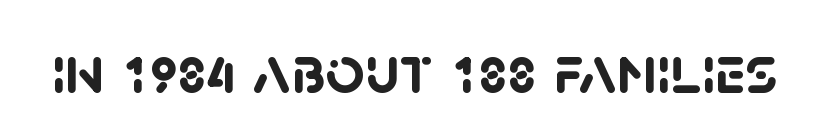
{"serif": "no", "bold": "yes", "weight": "semibold", "width": "normal", "stroke_contrast": "low", "x_height": "large", "monospaced": "no", "underline": "no", "letter_spacing": "normal", "letter_spacing_em": 0.0, "glyph_px": 69}
